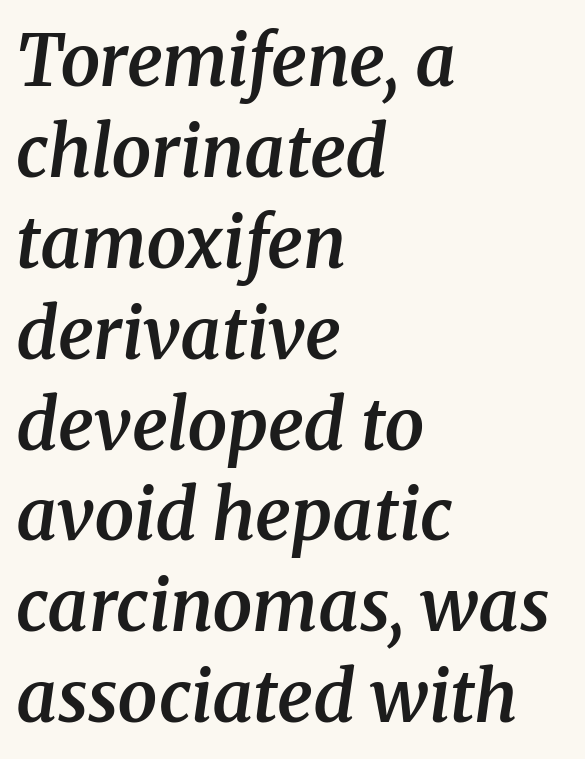
Q: Is the text bold? A: Semi-bold.
Q: Is the text italic (slanted)? A: Yes, it leans right by about 8 degrees.
Q: Is the typeface a serif or a sans-serif typeface? A: Serif.
Q: Is the text underlined? A: No.
Q: How is the paragraph aligned? A: Left-aligned.
Q: Is the spacing between letters normal or unusually wide? A: Normal.
Q: Is the spacing between lines tight, normal or loose? A: Normal.
Q: Width (condensed, normal, or wide)? A: Normal.
Q: Stroke contrast? A: Medium.
Q: x-height? A: Medium.
Q: Monospaced? A: No.
